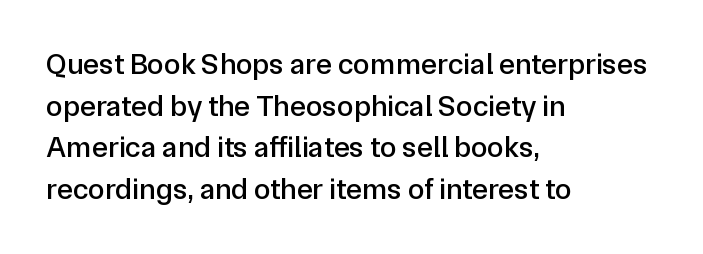
The letters advance in unequal steps, a hallmark of proportional type. This rendering features lettering with no underline. Honestly, the row spacing looks completely unremarkable. This sample is left-justified, so line endings fall wherever the words run out.
